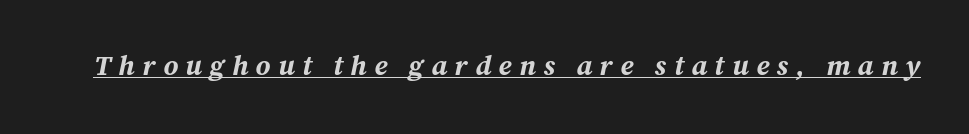
{"italic": "yes", "lean": "right", "slant_degrees": 12, "bold": "yes", "weight": "bold", "width": "normal", "stroke_contrast": "medium", "x_height": "medium", "monospaced": "no", "underline": "yes", "letter_spacing": "wide", "letter_spacing_em": 0.27, "glyph_px": 28}
